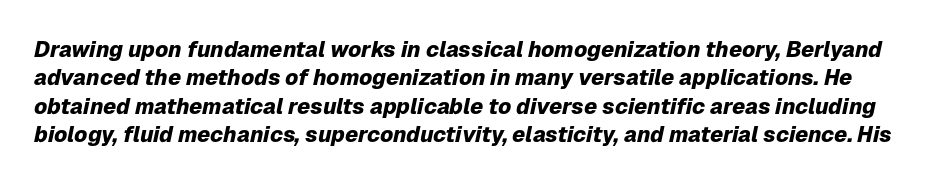
Students, this is bold: see how much ink each stroke carries. The type is set solid horizontally, with unmodified tracking. Observe the lean: these are italic letterforms. Glance below the letters and you will spot only blank space. The block of text has a typical density, with ordinary space between rows.
